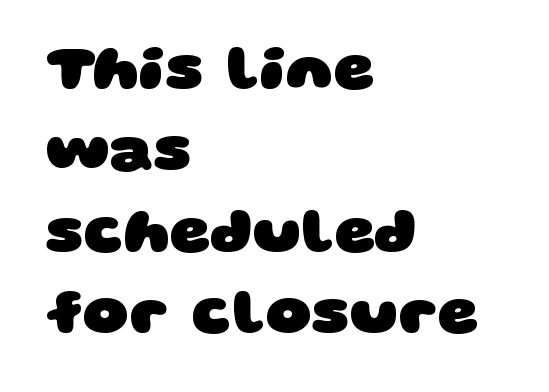
Q: Is the text bold? A: Yes.
Q: Is the typeface a serif or a sans-serif typeface? A: Sans-serif.
Q: Is the text underlined? A: No.
Q: How is the paragraph aligned? A: Left-aligned.
Q: Is the spacing between letters normal or unusually wide? A: Normal.
Q: Is the spacing between lines tight, normal or loose? A: Normal.
Q: Width (condensed, normal, or wide)? A: Wide.
Q: Stroke contrast? A: Low.
Q: x-height? A: Large.
Q: Monospaced? A: No.
